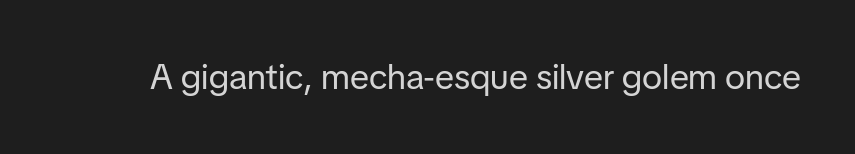
Default kerning and tracking; the words read as compact shapes. The typeface has the unassuming heft of standard copy or less. If you drew a line through each stem, it would be perfectly vertical. The rendering uses natural spacing where letterforms have individual widths.
